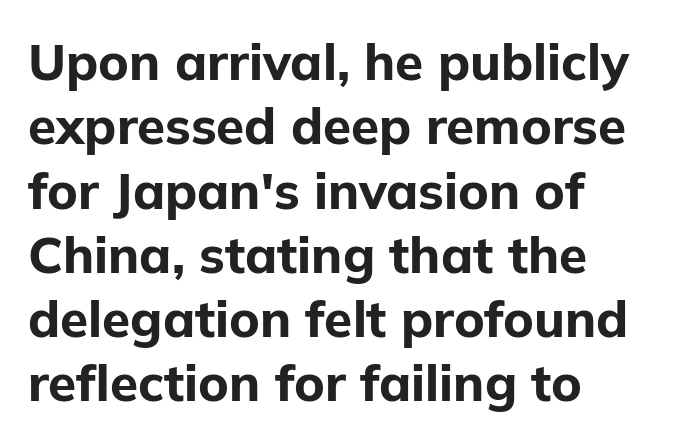
The passage shown is typeset with a sans-serif family. Is the letter spacing exaggerated? No — it looks like the ordinary default. The lines sit at an ordinary, default distance from one another. The face used here has the dense, thick strokes of a bold. Do the characters align in a grid? No, the font is proportional.
